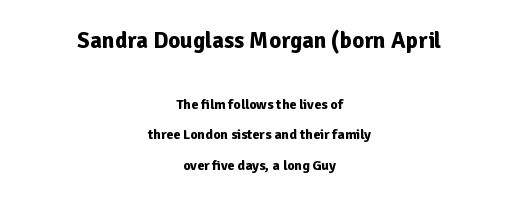
The image shows 23 px bold type, upright; set centered, loose line spacing (2.19x), normal letter spacing, not underlined; the first (top) block is 1.64x larger.
